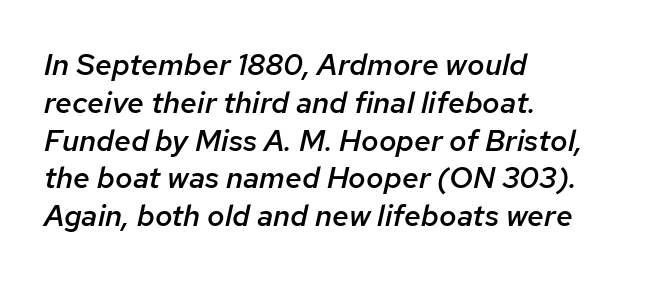
Q: Is the text bold? A: Semi-bold.
Q: Is the text italic (slanted)? A: Yes, it leans right by about 12 degrees.
Q: Is the text underlined? A: No.
Q: How is the paragraph aligned? A: Left-aligned.
Q: Is the spacing between letters normal or unusually wide? A: Normal.
Q: Is the spacing between lines tight, normal or loose? A: Normal.
Q: Width (condensed, normal, or wide)? A: Normal.
Q: Stroke contrast? A: Low.
Q: x-height? A: Medium.
Q: Monospaced? A: No.
